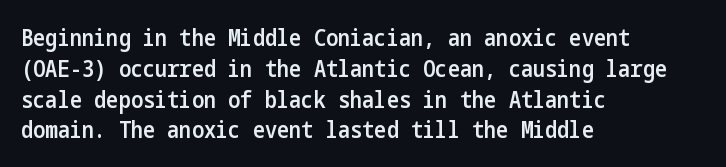
Whoever set this chose a conventional vertical rhythm. There is no visible air inserted between adjacent glyphs. Where is the straight margin? On the left. Type without underlining. The specimen reads as upright at a glance. The typesetting leans somewhat heavy: a semibold.
